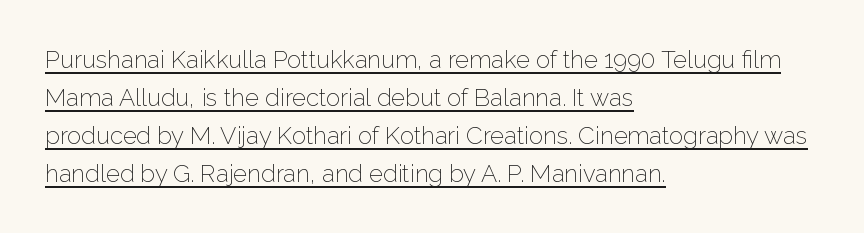
The image shows 24 px text type, upright; set left-aligned, normal line spacing (1.58x), normal letter spacing, underlined.
